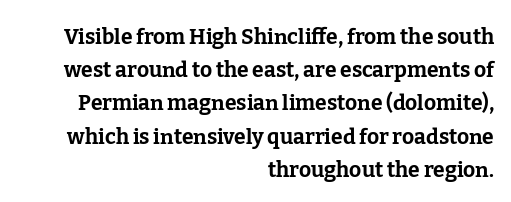
The image shows 21 px bold type, upright; set right-aligned, normal line spacing (1.58x), normal letter spacing, not underlined.
